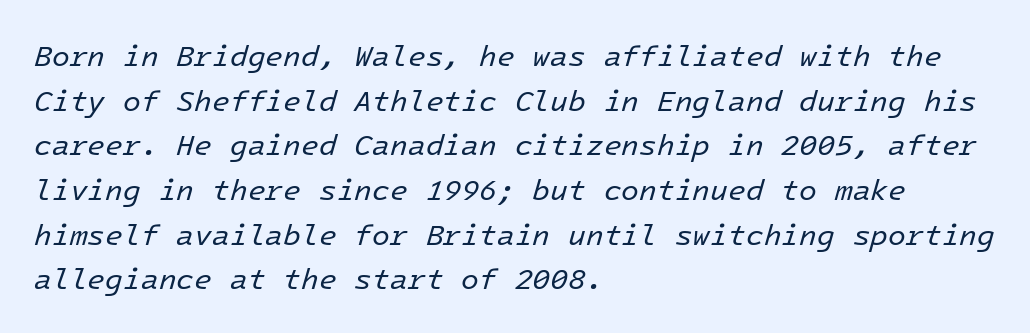
Notice how the stems are inclined rather than vertical — that's the hallmark of italics. Caption: multi-line text, flush left, ragged right. This reads as an unemphasized weight, regular at the heaviest. The tracking reads as untouched default to a designer's eye. Underline: absent.
